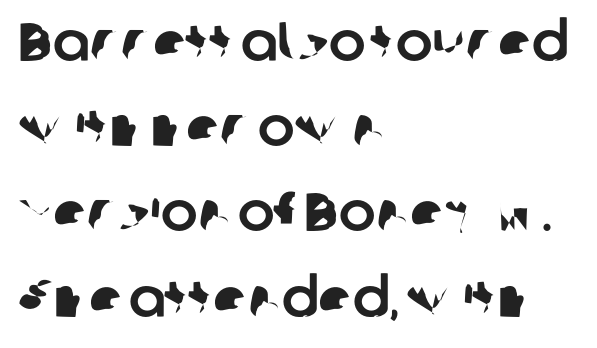
The passage shown is typeset with a sans-serif family. The typesetter chose a ragged-right arrangement here. The face used here is proportionally spaced, like ordinary book or web type. Whoever set this chose a conventional vertical rhythm. The gap between lines stays unmarked.
